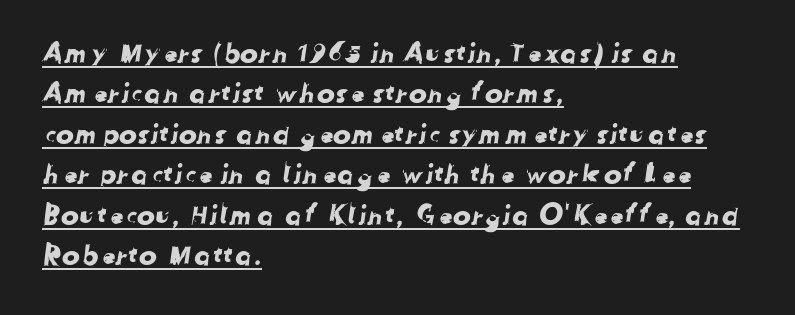
{"underline": "yes", "align": "left", "line_spacing": "normal", "line_spacing_ratio": 1.5, "letter_spacing": "normal", "letter_spacing_em": 0.0, "glyph_px": 27}
